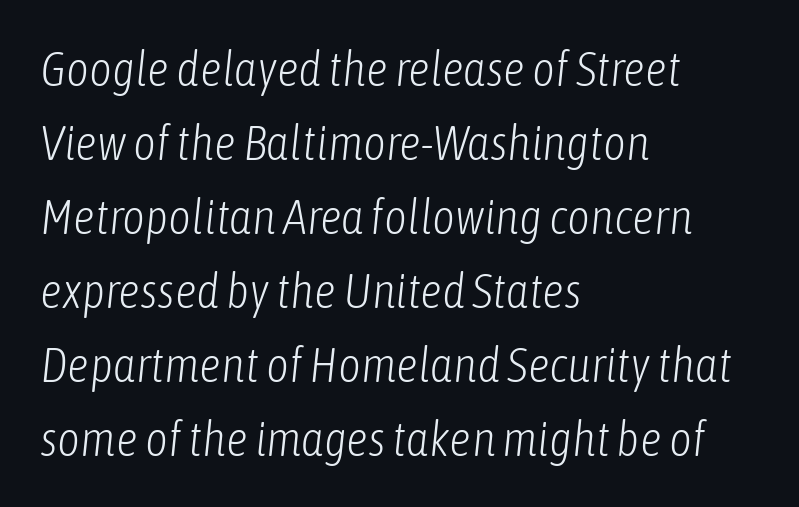
Q: Is the text bold? A: No.
Q: Is the text italic (slanted)? A: Yes, it leans right by about 6 degrees.
Q: Is the text underlined? A: No.
Q: How is the paragraph aligned? A: Left-aligned.
Q: Is the spacing between letters normal or unusually wide? A: Normal.
Q: Is the spacing between lines tight, normal or loose? A: Normal.
Q: Width (condensed, normal, or wide)? A: Condensed.
Q: Stroke contrast? A: Low.
Q: x-height? A: Medium.
Q: Monospaced? A: No.
